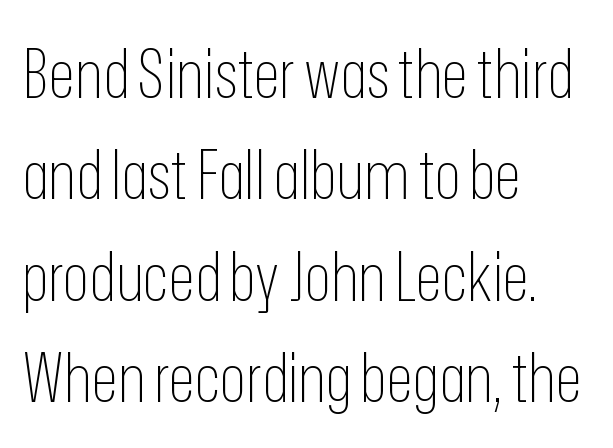
{"serif": "no", "italic": "no", "bold": "no", "weight": "thin", "width": "condensed", "stroke_contrast": "low", "x_height": "medium", "monospaced": "no", "underline": "no", "align": "left", "line_spacing": "normal", "line_spacing_ratio": 1.47, "letter_spacing": "normal", "letter_spacing_em": 0.0, "glyph_px": 69}
